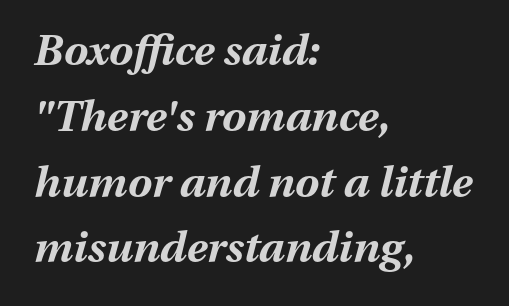
The image shows 43 px bold type, italic (leaning right); set left-aligned, normal line spacing (1.53x), normal letter spacing, not underlined; medium stroke contrast and a medium x-height.
